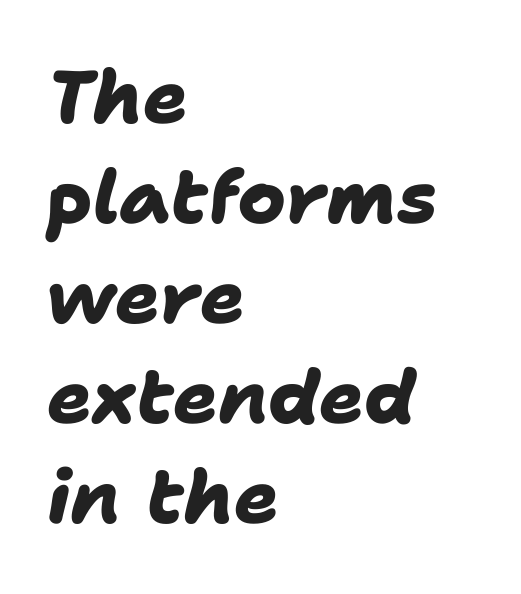
The image shows 74 px heavy sans-serif type; set left-aligned, normal line spacing (1.35x), normal letter spacing, not underlined; low stroke contrast and a medium x-height.
